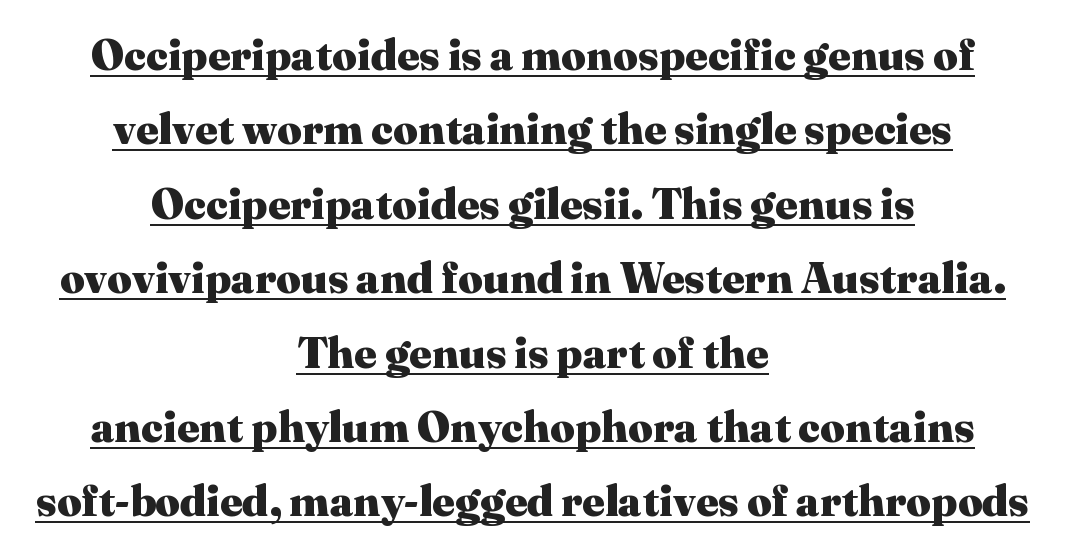
{"serif": "yes", "italic": "no", "bold": "yes", "weight": "heavy", "width": "normal", "stroke_contrast": "medium", "x_height": "medium", "monospaced": "no", "underline": "yes", "align": "center", "line_spacing_ratio": 1.73, "letter_spacing": "normal", "letter_spacing_em": 0.0, "glyph_px": 43}
